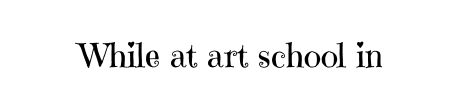
Unbolded letterforms with no extra heft. The axis of the letterforms is exactly vertical. Typographically, this falls in the serif category. The type is set solid horizontally, with unmodified tracking. These lines are rendered in a variable-pitch font.
